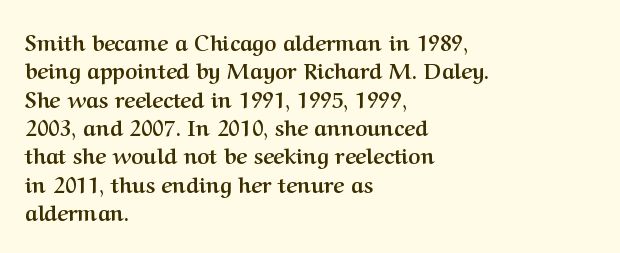
{"italic": "no", "bold": "yes", "underline": "no", "align": "left", "line_spacing": "normal", "line_spacing_ratio": 1.35, "letter_spacing": "normal", "letter_spacing_em": 0.0, "glyph_px": 21}
